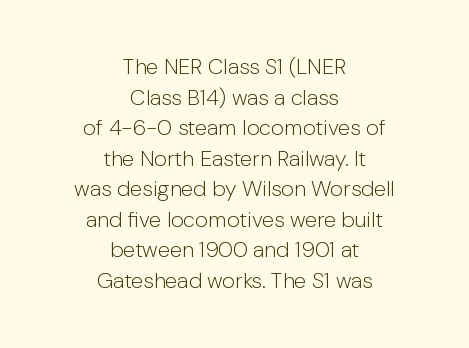
The image shows 22 px text type, upright; set centered, normal line spacing (1.39x), normal letter spacing, not underlined.
